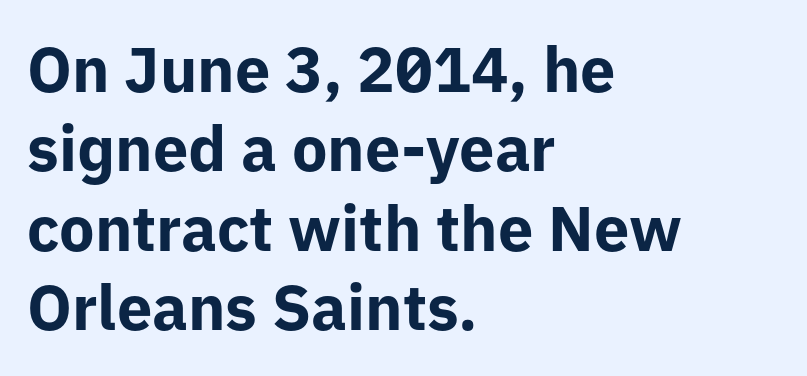
The image shows 63 px bold sans-serif type, upright; set left-aligned, normal line spacing (1.26x), normal letter spacing, not underlined; low stroke contrast and a medium x-height.
